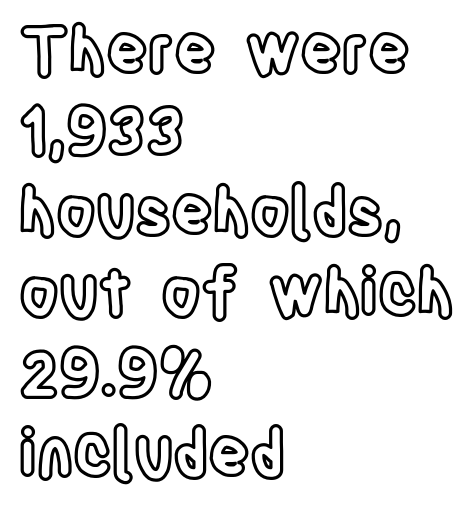
The letters stand straight up with perfectly vertical stems. The designer left line spacing at the default. Type without underlining. Each letter keeps its own natural width here, so spacing adapts to shape. These lines are set flush left with a ragged right edge.
